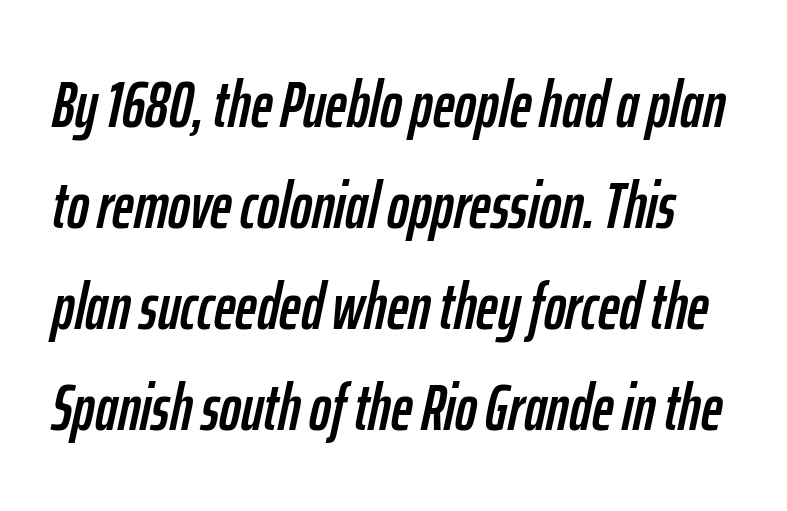
There is no visible air inserted between adjacent glyphs. Reading down the column, the eye jumps a familiar distance to each next line. Compared with ordinary roman type, these characters are visibly tilted. Any mark beneath the type? The region is blank.
